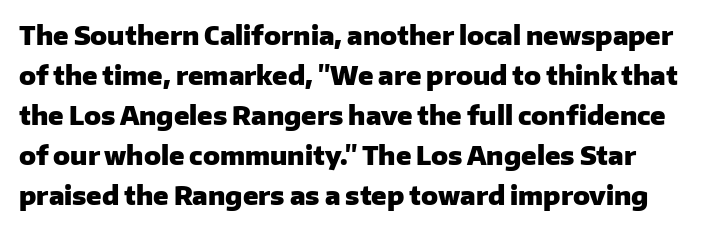
Does the leading feel generous? No, just average. Decoration check: the copy has no underline. The rendering uses a bold face; every stroke is thick and dark. Inter-character spacing is left at the font's built-in metrics. Do the letters lean? They stand straight.
